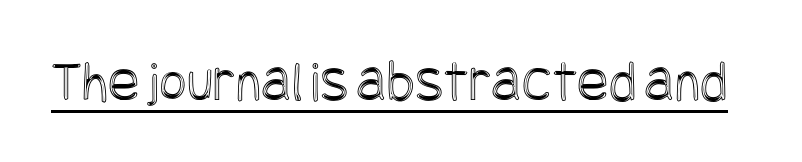
The image shows 59 px condensed type, upright; set normal letter spacing, underlined; a large x-height.
